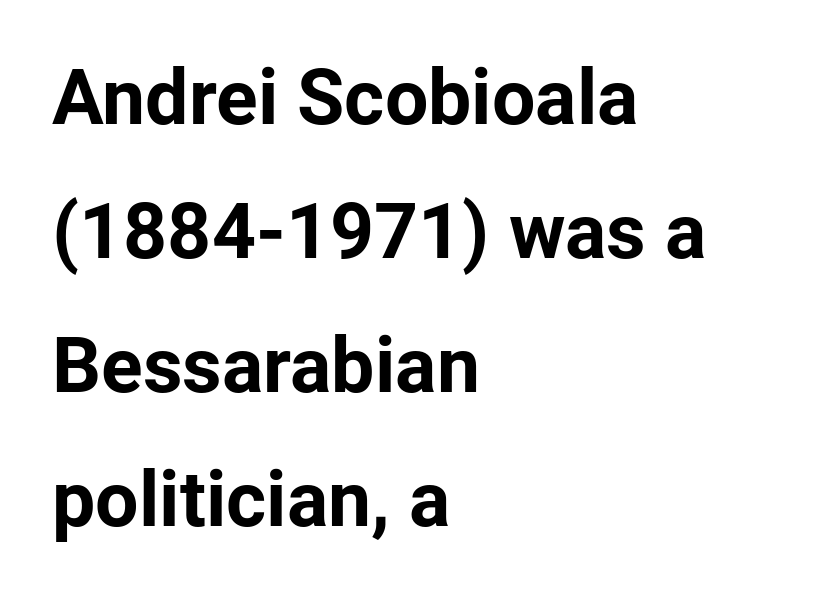
The image shows 77 px bold sans-serif type, upright; set left-aligned, line spacing 1.74x, normal letter spacing, not underlined; low stroke contrast and a medium x-height.
